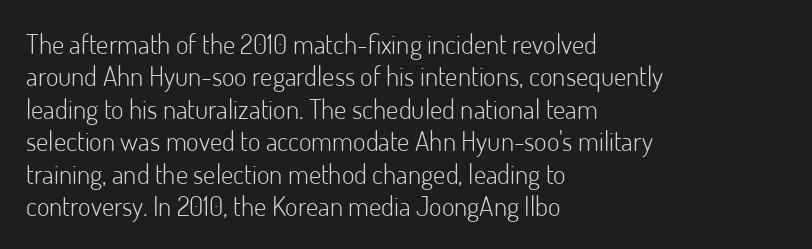
The image shows 27 px text type, upright; set left-aligned, line spacing 1.2x, normal letter spacing, not underlined.
